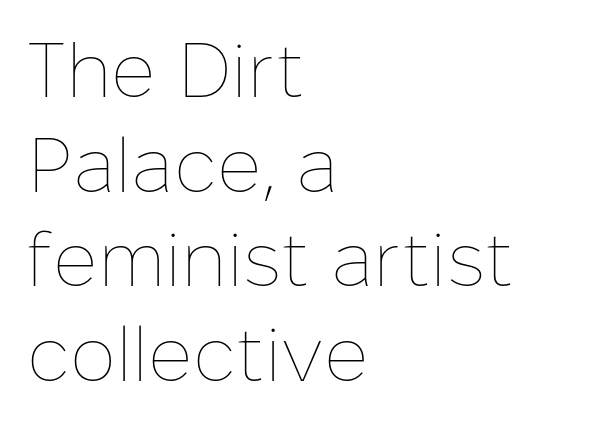
A typesetter would mark this as roman, not italic. No extra tracking has been applied to these lines. The rendering uses natural spacing where letterforms have individual widths. The weight would be labelled regular, book, light, or lighter still.
